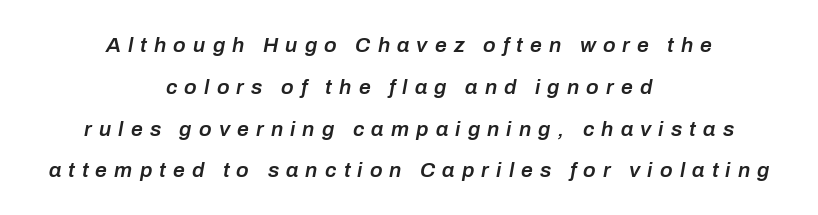
{"italic": "yes", "lean": "right", "slant_degrees": 10, "bold": "semi", "underline": "no", "align": "center", "line_spacing": "loose", "line_spacing_ratio": 1.99, "letter_spacing": "wide", "letter_spacing_em": 0.34, "glyph_px": 21}
